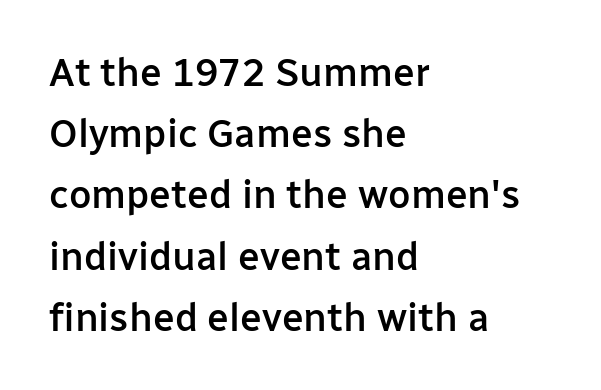
Are there feet on the stems? There aren't — it's a sans. Its strokes are somewhat broadened, the hallmark of semibold type. Regarding leading, the lines here are spaced in the standard way. The tracking reads as untouched default to a designer's eye. The typesetter chose a ragged-right arrangement here.
